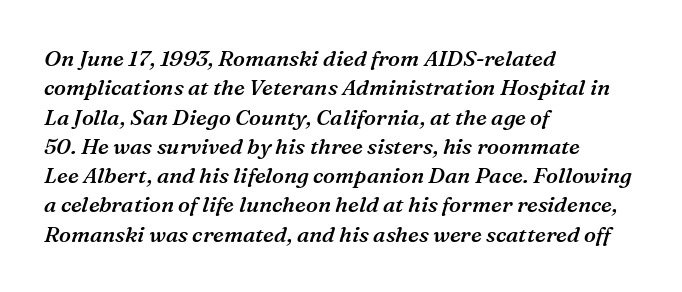
Q: Is the text bold? A: Semi-bold.
Q: Is the text italic (slanted)? A: Yes, it leans right by about 16 degrees.
Q: Is the text underlined? A: No.
Q: How is the paragraph aligned? A: Left-aligned.
Q: Is the spacing between letters normal or unusually wide? A: Normal.
Q: Is the spacing between lines tight, normal or loose? A: Normal.
